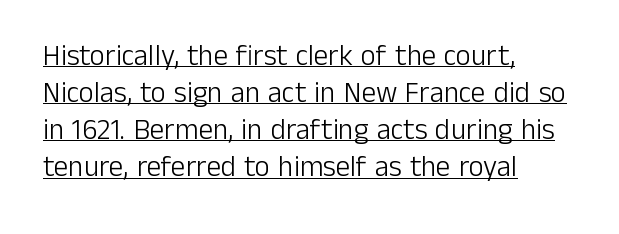
Q: Is the text bold? A: No.
Q: Is the text italic (slanted)? A: No, it is upright.
Q: Is the typeface a serif or a sans-serif typeface? A: Sans-serif.
Q: Is the text underlined? A: Yes.
Q: How is the paragraph aligned? A: Left-aligned.
Q: Is the spacing between letters normal or unusually wide? A: Normal.
Q: Is the spacing between lines tight, normal or loose? A: Normal.
Q: Width (condensed, normal, or wide)? A: Normal.
Q: Stroke contrast? A: Low.
Q: x-height? A: Medium.
Q: Monospaced? A: No.
